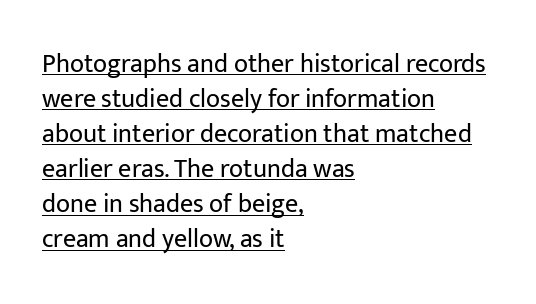
If you measured baseline to baseline, you'd find a middling distance. A continuous stroke trails under the words, as in a hyperlink. This rendering uses left alignment, leaving the right contour irregular. Posture: upright roman. This reads as an unemphasized weight, regular at the heaviest.
